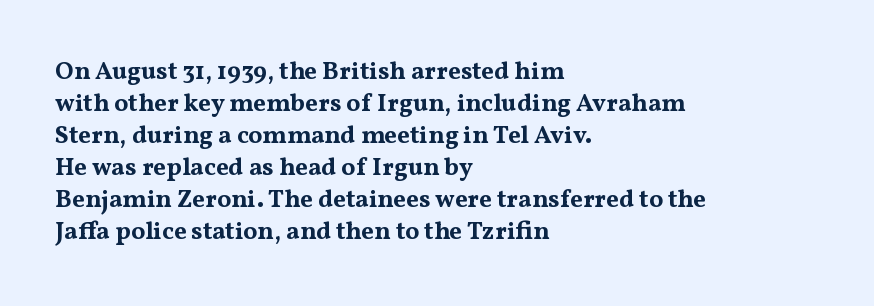
Q: Is the text bold? A: Yes.
Q: Is the text italic (slanted)? A: No, it is upright.
Q: Is the text underlined? A: No.
Q: How is the paragraph aligned? A: Left-aligned.
Q: Is the spacing between letters normal or unusually wide? A: Normal.
Q: Is the spacing between lines tight, normal or loose? A: Normal.
